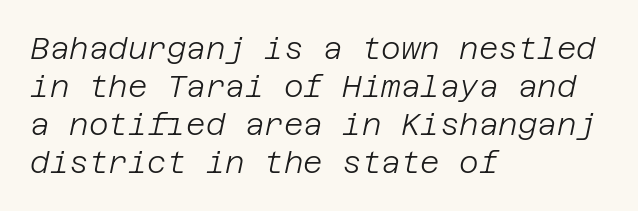
The image shows 30 px light type, italic (leaning right); set left-aligned, normal line spacing (1.27x), normal letter spacing, not underlined; low stroke contrast and a large x-height.
